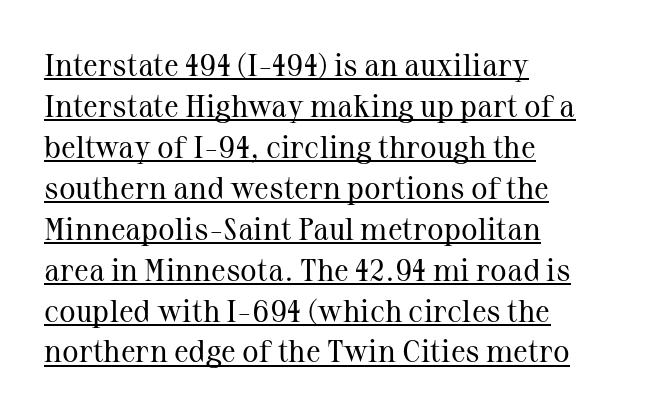
Alignment: flush left. The words here are underlined. These lines sit exactly where default settings would place them. Bold? No — there's no thickening of the strokes. Notice how the stems are strictly vertical — no italics here.
